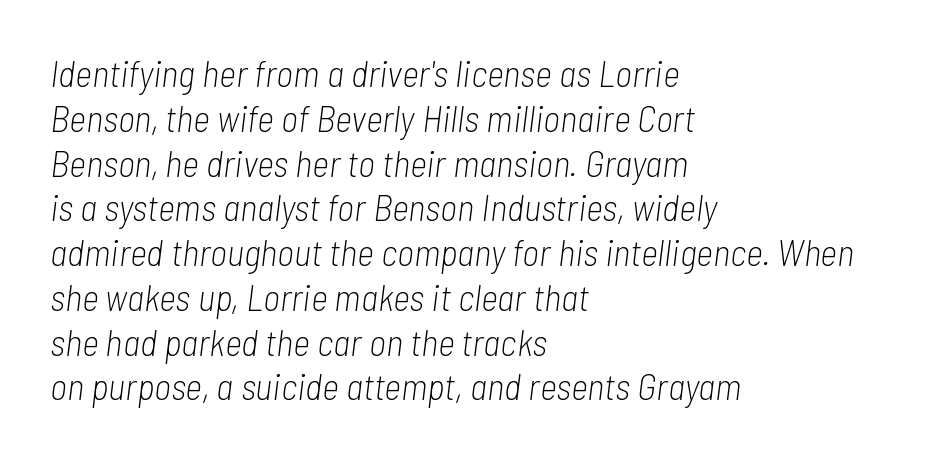
Q: Is the text bold? A: No.
Q: Is the text italic (slanted)? A: Yes, it leans right by about 7 degrees.
Q: Is the text underlined? A: No.
Q: How is the paragraph aligned? A: Left-aligned.
Q: Is the spacing between letters normal or unusually wide? A: Normal.
Q: Width (condensed, normal, or wide)? A: Condensed.
Q: Stroke contrast? A: Low.
Q: x-height? A: Medium.
Q: Monospaced? A: No.
